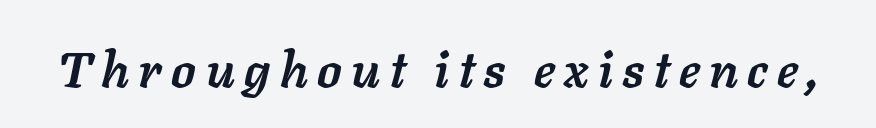
{"italic": "yes", "lean": "right", "slant_degrees": 11, "bold": "yes", "weight": "semibold", "width": "normal", "stroke_contrast": "low", "x_height": "medium", "monospaced": "no", "underline": "no", "glyph_px": 50}
